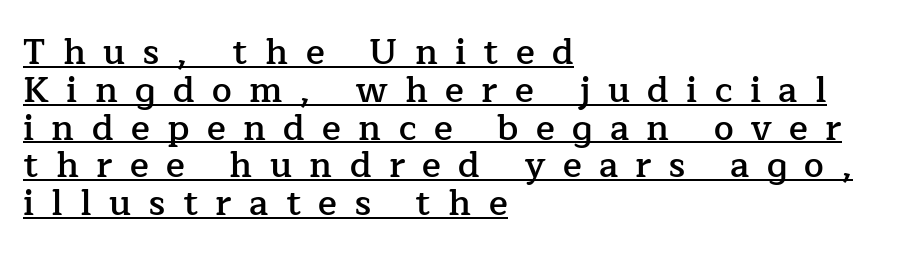
The image shows 35 px semibold serif type, upright; set left-aligned, tight line spacing (1.08x), unusually wide letter spacing (+0.5 em), underlined; low stroke contrast and a medium x-height.
